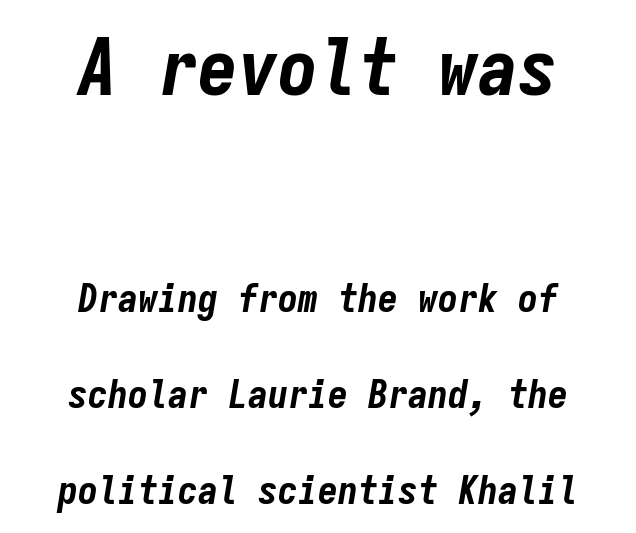
Every row of glyphs is offset so its center matches the block's center. The glyphs look as if they've been sheared to an angle. Students, observe: this is what heavily led, spacious text looks like. Only glyphs here, with clear space below each row. On the weight axis this lands at bold, roughly 700. Looks like terminal output: every glyph gets an equal slot.
